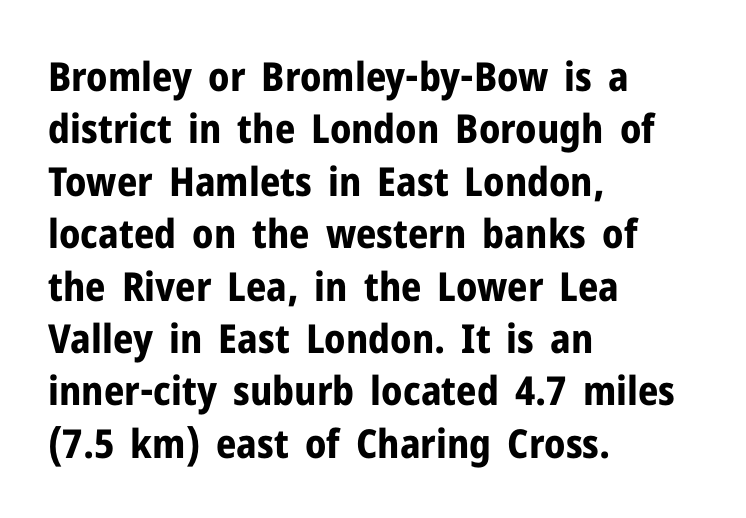
The image shows 40 px bold sans-serif type, upright; set left-aligned, normal line spacing (1.31x), normal letter spacing, not underlined; low stroke contrast and a medium x-height.
